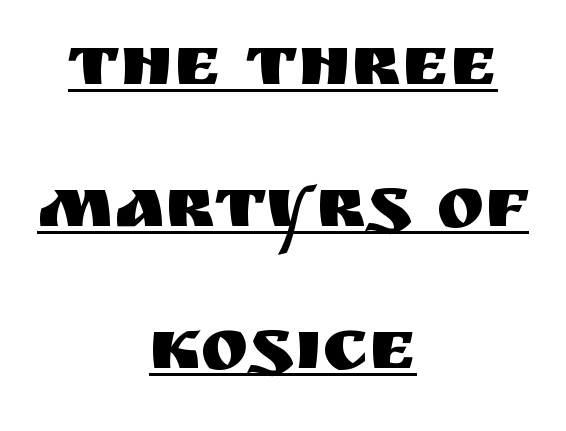
The image shows 72 px sans-serif type, upright; set centered, loose line spacing (1.97x), normal letter spacing, underlined; medium stroke contrast and a large x-height.
